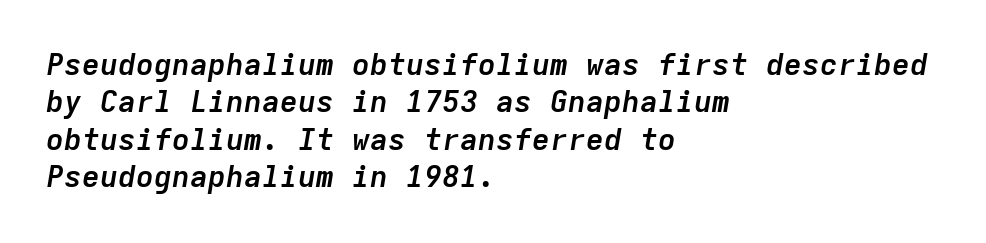
Q: Is the text bold? A: Yes.
Q: Is the text italic (slanted)? A: Yes, it leans right by about 9 degrees.
Q: Is the text underlined? A: No.
Q: How is the paragraph aligned? A: Left-aligned.
Q: Is the spacing between letters normal or unusually wide? A: Normal.
Q: Is the spacing between lines tight, normal or loose? A: Normal.
Q: Width (condensed, normal, or wide)? A: Normal.
Q: Stroke contrast? A: Low.
Q: x-height? A: Medium.
Q: Monospaced? A: Yes.
